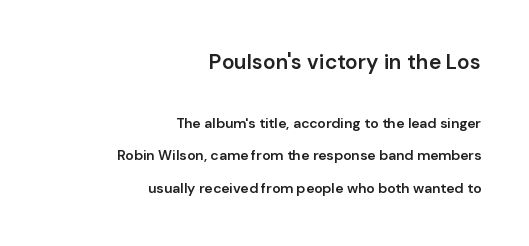
The image shows 21 px text type, upright; set right-aligned, loose line spacing (2.33x), normal letter spacing, not underlined; the first (top) block is 1.5x larger.
